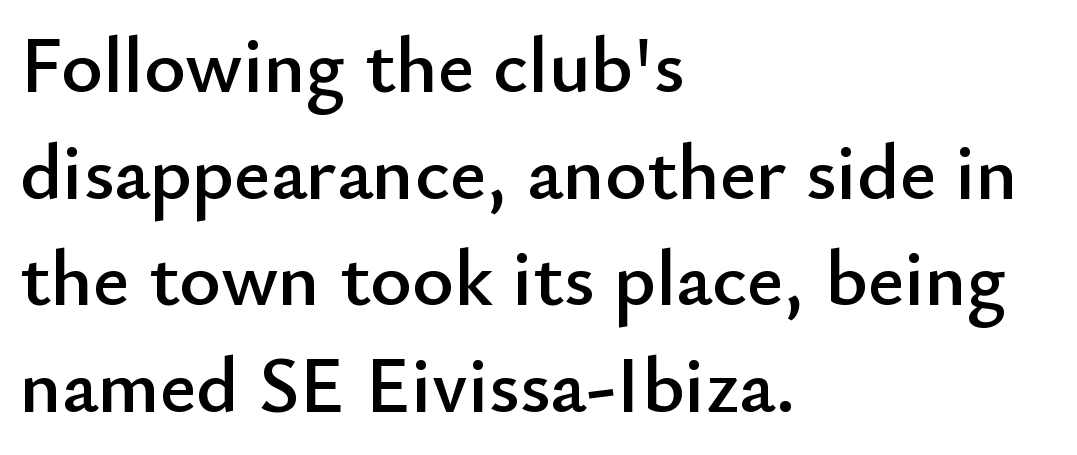
The image shows 79 px sans-serif type, upright; set left-aligned, normal line spacing (1.35x), normal letter spacing, not underlined; low stroke contrast and a small x-height.
